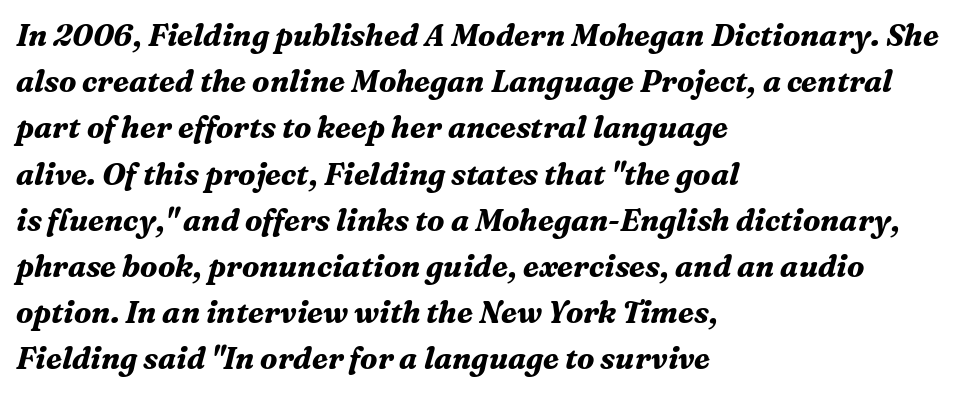
Every row of glyphs begins at an identical x-position on the left. Nobody drew a line under any word here. Looks like regular typesetting: each glyph gets only the width it needs. Honestly, the letter spacing is just normal — you wouldn't notice it. A full-strength bold gives these letters their thick strokes. Are there feet on the stems? There are — it's a serif.
